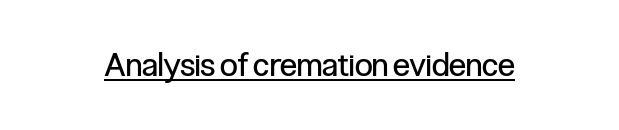
{"serif": "no", "italic": "no", "bold": "no", "weight": "regular", "width": "condensed", "stroke_contrast": "low", "x_height": "medium", "monospaced": "no", "underline": "yes", "letter_spacing": "normal", "letter_spacing_em": 0.0, "glyph_px": 32}
